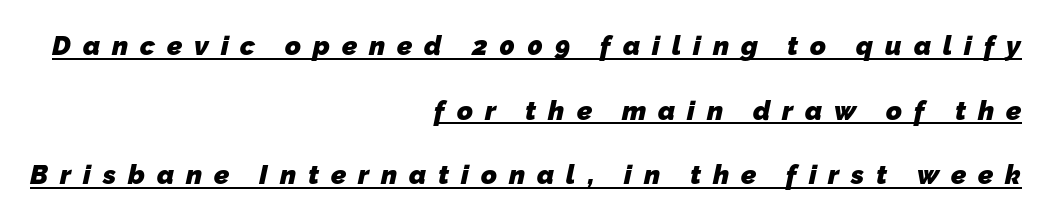
{"bold": "yes", "underline": "yes", "align": "right", "line_spacing": "loose", "line_spacing_ratio": 2.39, "letter_spacing": "wide", "letter_spacing_em": 0.44, "glyph_px": 27}
